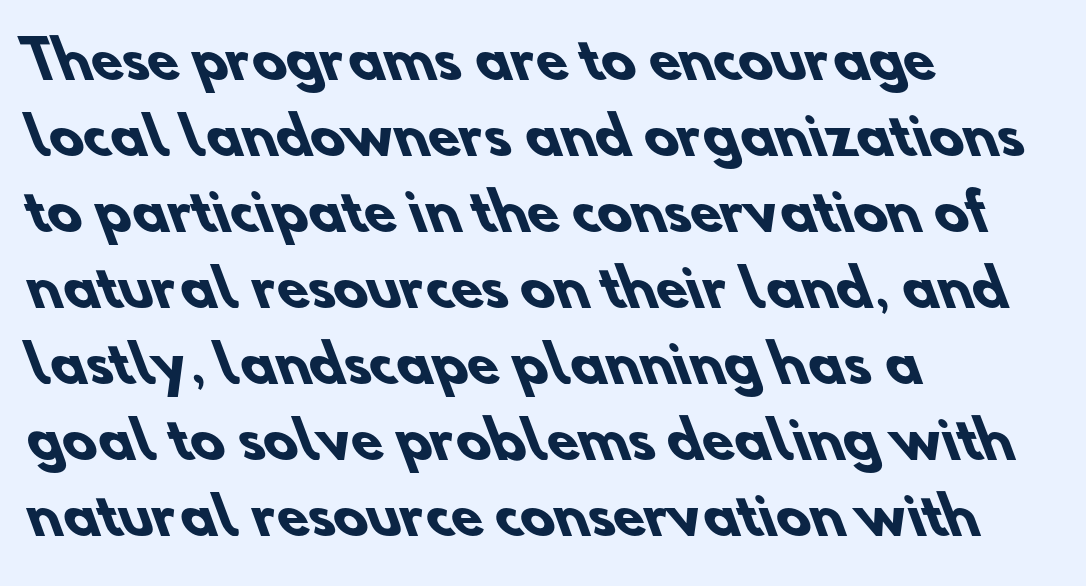
The image shows 51 px heavy sans-serif type; set left-aligned, normal line spacing (1.49x), normal letter spacing, not underlined; low stroke contrast and a small x-height.
